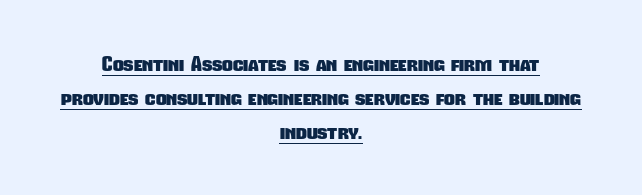
The image shows 21 px bold type; set centered, normal line spacing (1.61x), normal letter spacing, underlined.
